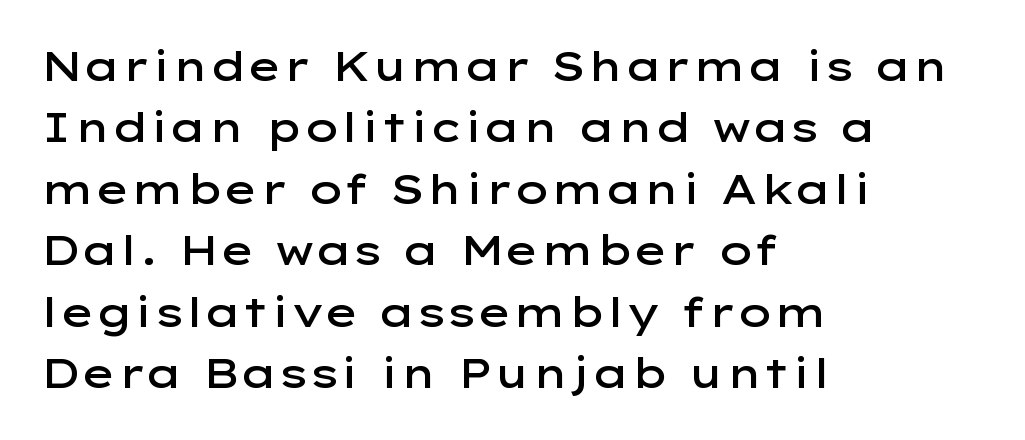
This sample has the flowing, uneven cadence of proportional lettering. No extra tracking has been applied to these lines. The paragraph has a hard left edge and a soft right edge. Does the weight exceed regular? Yes, but only to semibold. The type family on display is of the sans-serif kind.
